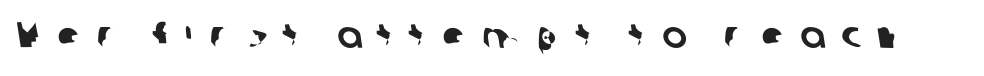
{"serif": "no", "width": "normal", "stroke_contrast": "low", "x_height": "medium", "monospaced": "no", "underline": "no", "letter_spacing": "wide", "letter_spacing_em": 0.44, "glyph_px": 37}
